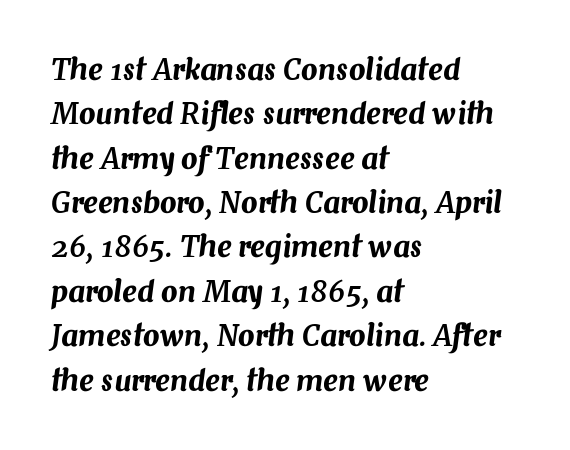
Unmarked baselines from the first word to the last. Tracking here is standard; glyphs follow each other at the usual distance. Think of a printed novel: that variable character pitch is what you see here. There's an unmistakable incline to the writing here. Which margin do the lines hug? The left one — the right edge is uneven. A normal amount of white space separates one row of letters from the next.
